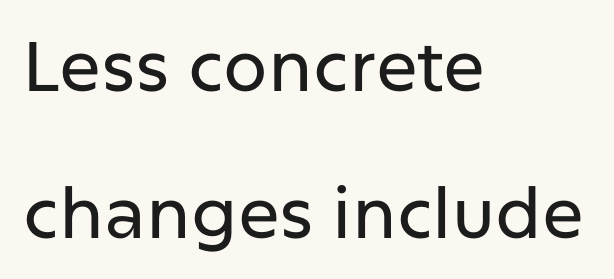
Q: Is the text italic (slanted)? A: No, it is upright.
Q: Is the typeface a serif or a sans-serif typeface? A: Sans-serif.
Q: Is the text underlined? A: No.
Q: How is the paragraph aligned? A: Left-aligned.
Q: Is the spacing between letters normal or unusually wide? A: Normal.
Q: Is the spacing between lines tight, normal or loose? A: Loose.
Q: Width (condensed, normal, or wide)? A: Normal.
Q: Stroke contrast? A: Low.
Q: x-height? A: Medium.
Q: Monospaced? A: No.
